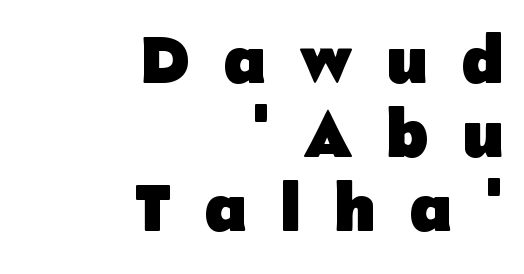
The image shows 69 px heavy sans-serif type, upright; set right-aligned, tight line spacing (1.07x), unusually wide letter spacing (+0.47 em), not underlined; low stroke contrast and a medium x-height.
